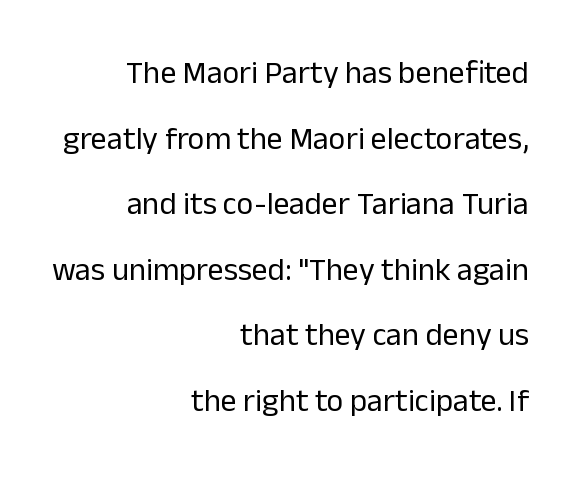
The image shows 32 px regular-weight sans-serif type, upright; set right-aligned, loose line spacing (2.05x), normal letter spacing, not underlined; low stroke contrast and a medium x-height.
